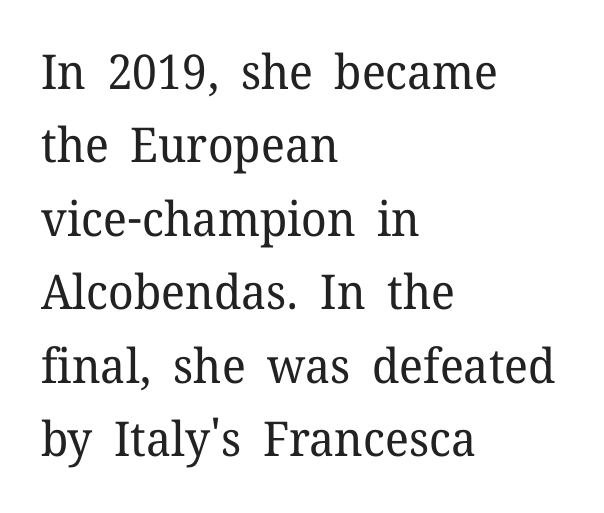
Here the designer chose a conventional face with non-uniform glyph widths. This rendering features lettering with no underline. Compared with a typical body face, this is equally light or lighter still. The typeface chosen for these lines features serifs. Compared with typical paragraphs, the rows here are spaced about the same.
